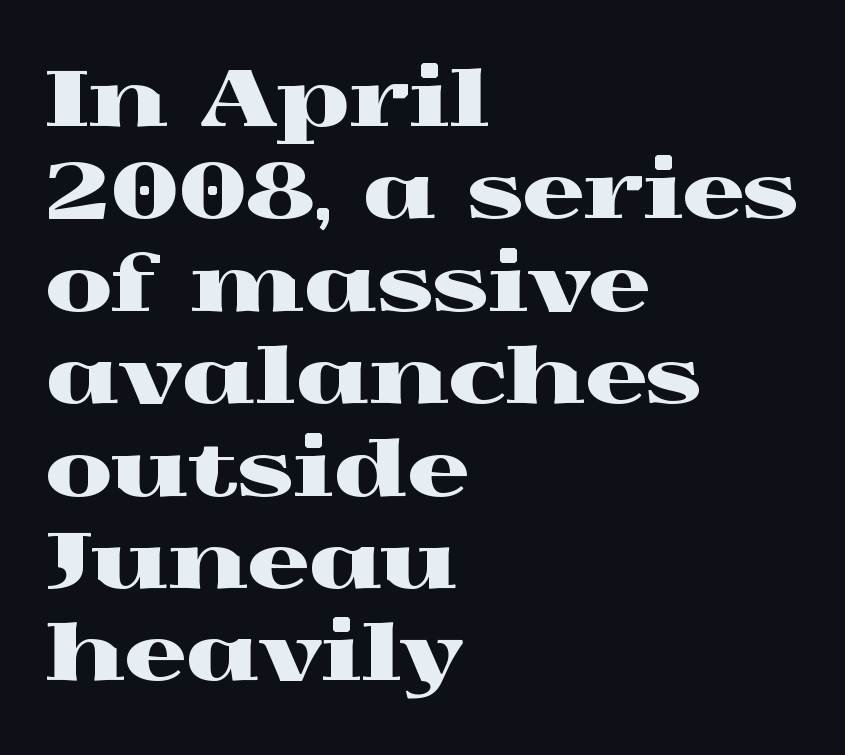
Anything drawn beneath the words? Only blank space. Ascenders rise straight up at ninety degrees. The face used here is seriffed, in the tradition of book romans. Tracking here is standard; glyphs follow each other at the usual distance.
